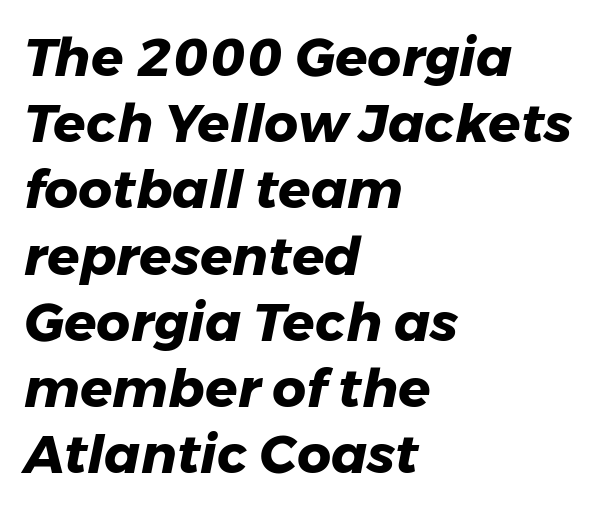
Spacing verdict: proportional, widths tailored to each character. Line starts are locked; line ends wander. The face used here has a pronounced slope to its letters. Regarding leading, the lines here are spaced in the standard way. The type is set solid horizontally, with unmodified tracking. Each glyph is drawn with heavy, bold strokes.
